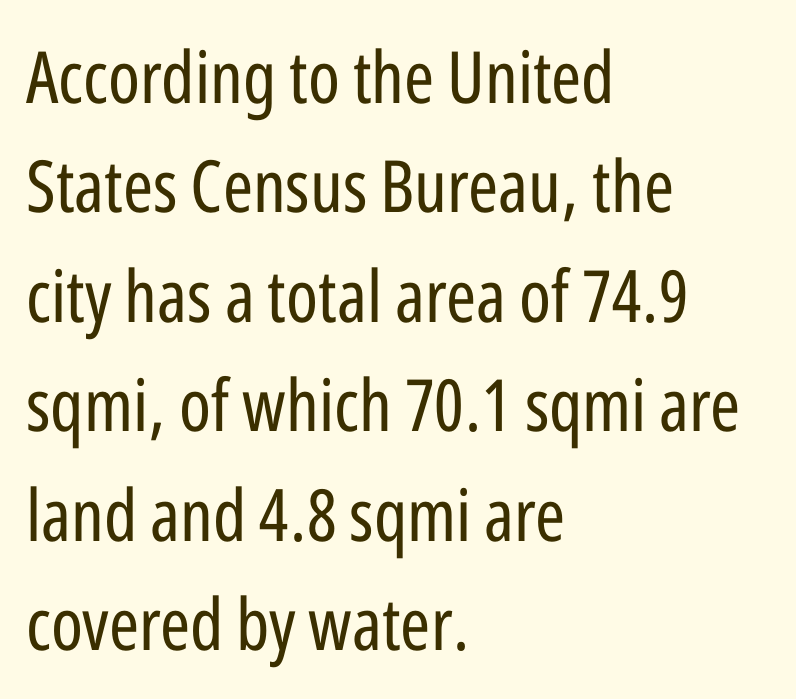
Letter spacing: default. Decoration check: the copy has no underline. Visually the block forms a straight wall on the left and a jagged coastline on the right. Style check: upright.
